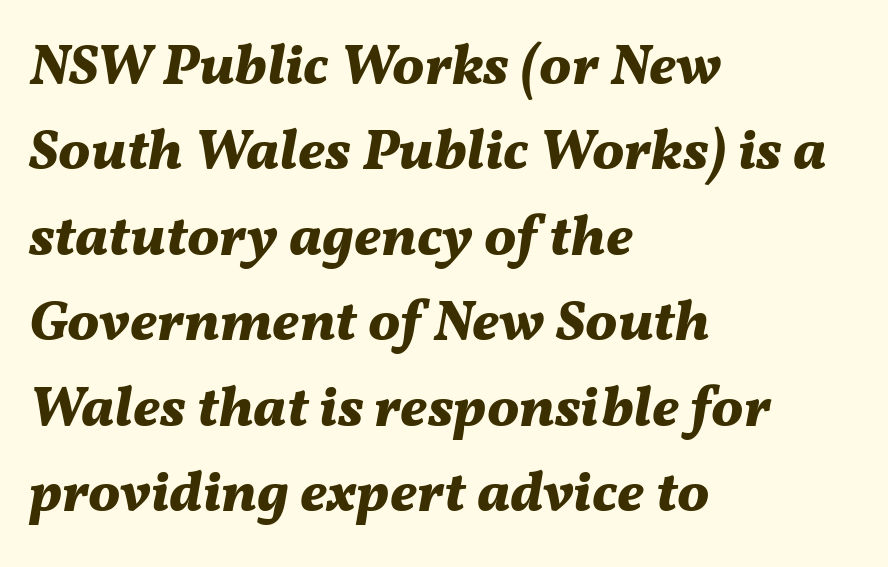
{"italic": "yes", "lean": "right", "slant_degrees": 11, "bold": "yes", "weight": "bold", "width": "normal", "stroke_contrast": "medium", "x_height": "medium", "monospaced": "no", "underline": "no", "align": "left", "line_spacing": "normal", "line_spacing_ratio": 1.5, "letter_spacing": "normal", "letter_spacing_em": 0.0, "glyph_px": 57}
